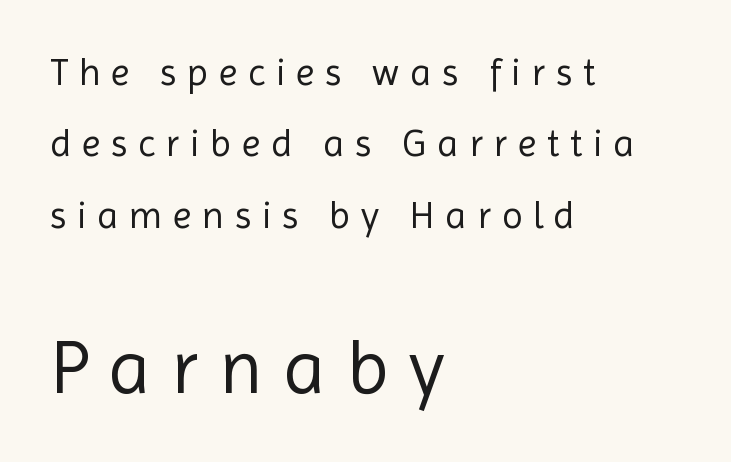
Q: Is the text bold? A: No.
Q: Is the text italic (slanted)? A: No, it is upright.
Q: Is the typeface a serif or a sans-serif typeface? A: Sans-serif.
Q: Is the text underlined? A: No.
Q: How is the paragraph aligned? A: Left-aligned.
Q: Is the spacing between letters normal or unusually wide? A: Unusually wide.
Q: Which block of text is set in a larger size, the first (top) or the second (bottom)? A: The second (bottom) one.
Q: Width (condensed, normal, or wide)? A: Normal.
Q: x-height? A: Medium.
Q: Monospaced? A: No.
